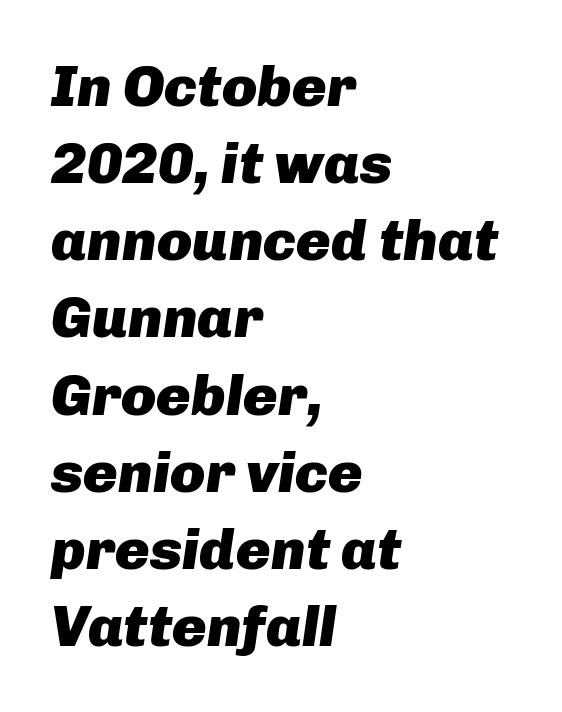
{"italic": "yes", "lean": "right", "slant_degrees": 8, "bold": "yes", "weight": "heavy", "width": "normal", "stroke_contrast": "low", "x_height": "medium", "monospaced": "no", "underline": "no", "align": "left", "line_spacing": "normal", "line_spacing_ratio": 1.33, "letter_spacing": "normal", "letter_spacing_em": 0.0, "glyph_px": 58}
